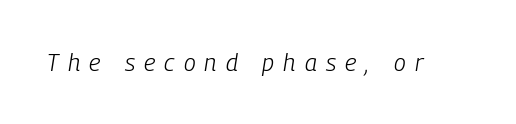
Type without underlining. No extra ink here — the face is not bold. The letters are slanted; this is an italic face. The passage shown has open, widely tracked lettering throughout.
